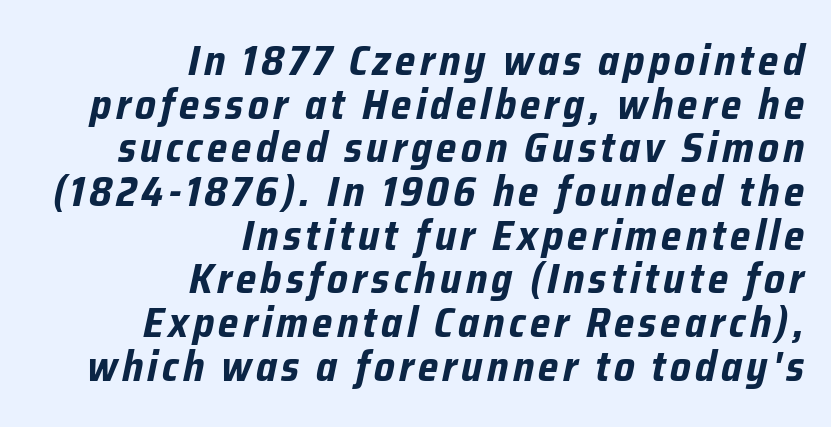
The image shows 42 px bold, condensed type, italic (leaning right); set right-aligned, tight line spacing (1.04x), not underlined; low stroke contrast and a medium x-height.
